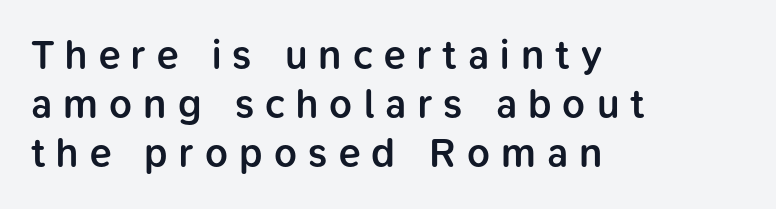
The image shows 40 px semibold sans-serif type, upright; set left-aligned, line spacing 1.23x, unusually wide letter spacing (+0.28 em), not underlined; low stroke contrast and a medium x-height.
